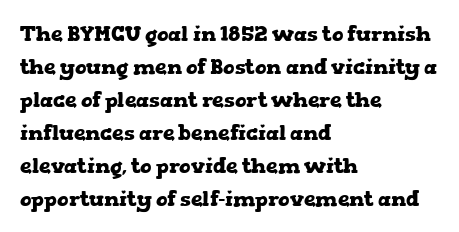
The sample has been set heavy, in full bold. Any mark beneath the type? The region is blank. The ragged edge is on the right, which tells us the setting is flush left. This sample uses plain, unmodified letter spacing. Posture: vertical. Does the leading feel generous? No, just average.
